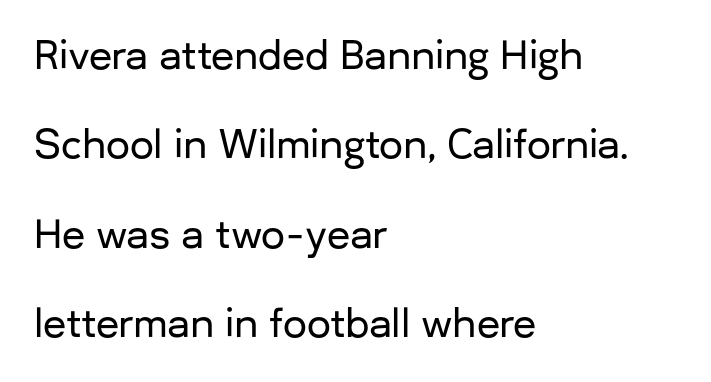
{"serif": "no", "italic": "no", "width": "normal", "stroke_contrast": "low", "x_height": "medium", "monospaced": "no", "underline": "no", "align": "left", "line_spacing": "loose", "line_spacing_ratio": 2.35, "letter_spacing": "normal", "letter_spacing_em": 0.0, "glyph_px": 38}
